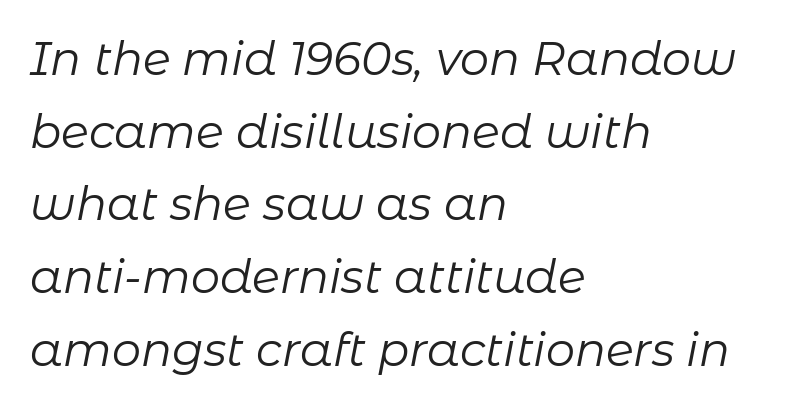
The rendering uses natural spacing where letterforms have individual widths. Does the lettering tilt? It does — this is italic. This rendering features lettering with no underline. Weight: in the light-to-regular range.
